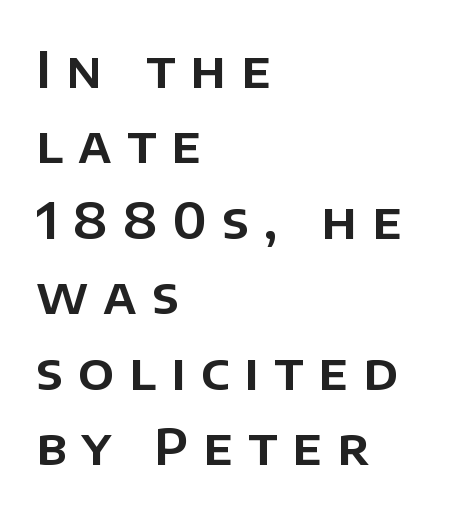
The face used here is proportionally spaced, like ordinary book or web type. The baseline area is clear. The passage shown is typeset with a sans-serif family. Alignment: flush left. The gaps between neighbouring characters are conspicuously large. The line-height multiplier appears to be the usual default.
